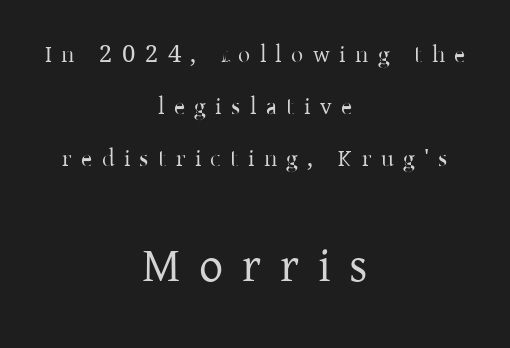
Q: Is the text bold? A: No.
Q: Is the text italic (slanted)? A: No, it is upright.
Q: Is the typeface a serif or a sans-serif typeface? A: Serif.
Q: Is the text underlined? A: No.
Q: How is the paragraph aligned? A: Centered.
Q: Is the spacing between letters normal or unusually wide? A: Unusually wide.
Q: Is the spacing between lines tight, normal or loose? A: Loose.
Q: Which block of text is set in a larger size, the first (top) or the second (bottom)? A: The second (bottom) one.
Q: Width (condensed, normal, or wide)? A: Normal.
Q: Stroke contrast? A: Low.
Q: x-height? A: Medium.
Q: Monospaced? A: No.
